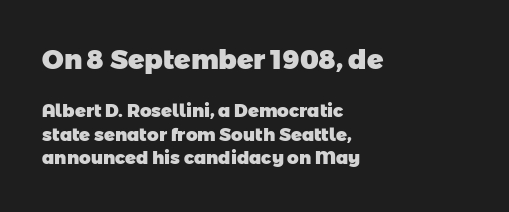
{"bold": "yes", "underline": "no", "align": "left", "line_spacing": "normal", "line_spacing_ratio": 1.31, "letter_spacing": "normal", "letter_spacing_em": 0.0, "larger_block": "first", "size_ratio": 1.5, "glyph_px": 27}
